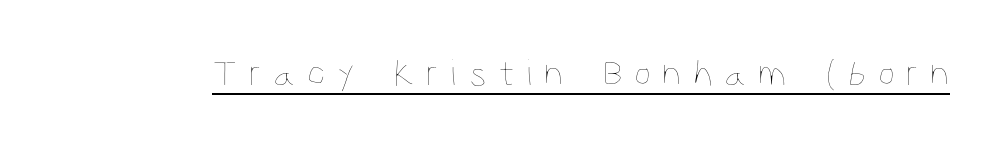
{"italic": "no", "bold": "no", "weight": "thin", "width": "condensed", "stroke_contrast": "low", "x_height": "large", "monospaced": "no", "underline": "yes", "letter_spacing": "wide", "letter_spacing_em": 0.3, "glyph_px": 38}
